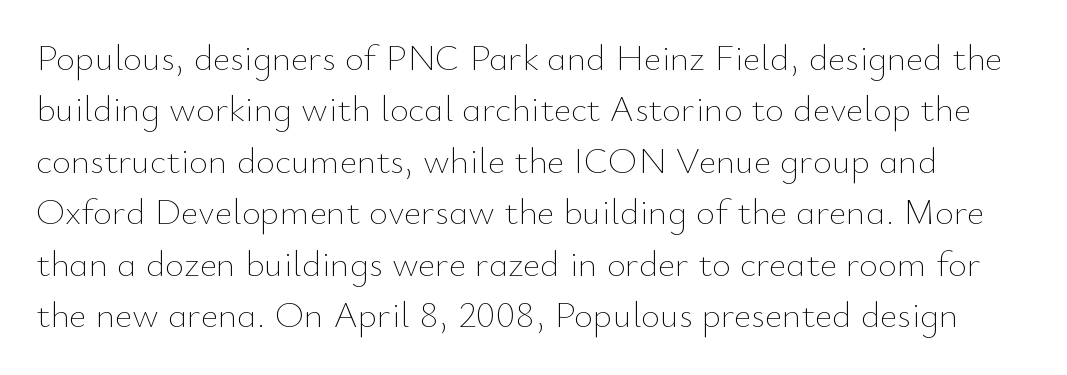
Each new line begins a customary step beneath the previous one. What stands out about the letter spacing? Nothing — it is the standard amount. Varying glyph widths throughout — classic text-font behaviour. Has an underline been added? It has not.
